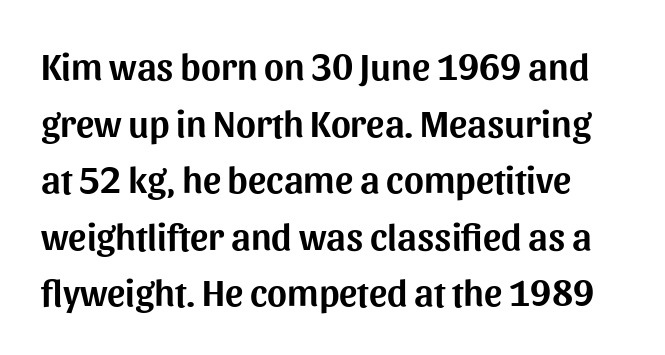
The image shows 38 px sans-serif type, upright; set normal line spacing (1.49x), normal letter spacing, not underlined; medium stroke contrast and a medium x-height.
